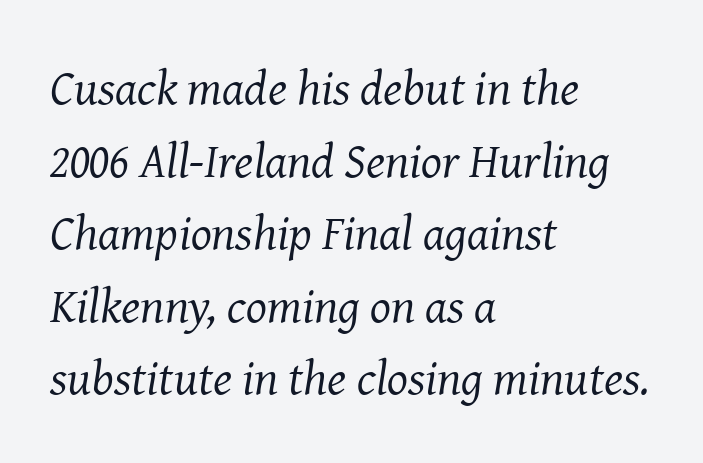
The image shows 49 px regular-weight serif type, italic (leaning right); set left-aligned, normal line spacing (1.48x), normal letter spacing, not underlined; medium stroke contrast and a medium x-height.
